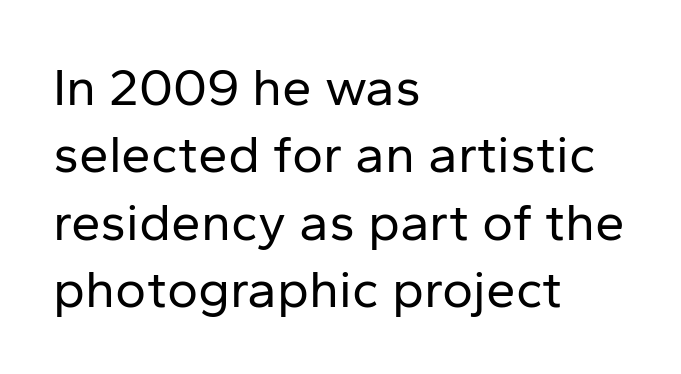
The image shows 53 px regular-weight sans-serif type, upright; set left-aligned, normal line spacing (1.27x), normal letter spacing, not underlined; low stroke contrast and a medium x-height.
